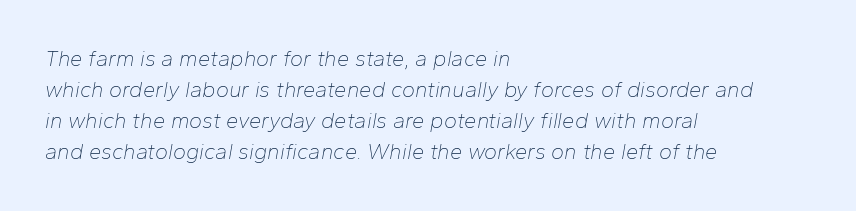
Every row of glyphs begins at an identical x-position on the left. Vertical spacing — default. Rule under the text: the space is simply empty. Tracking value appears to be zero — textbook default spacing.
